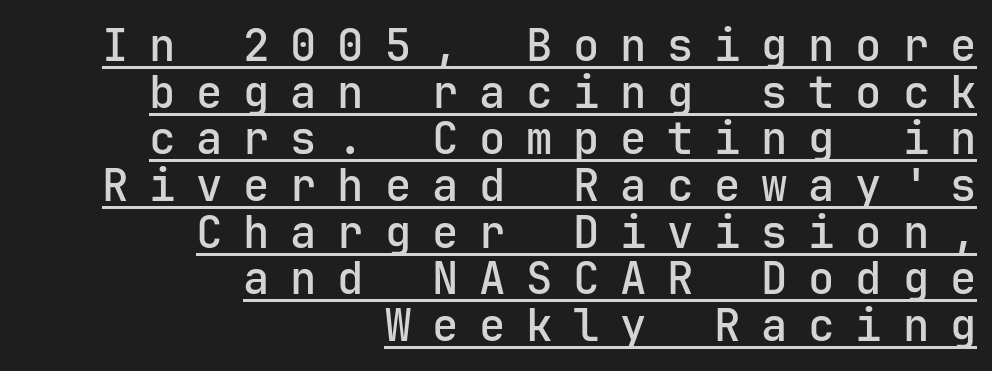
Q: Is the text bold? A: Semi-bold.
Q: Is the text italic (slanted)? A: No, it is upright.
Q: Is the typeface a serif or a sans-serif typeface? A: Sans-serif.
Q: Is the text underlined? A: Yes.
Q: How is the paragraph aligned? A: Right-aligned.
Q: Is the spacing between letters normal or unusually wide? A: Unusually wide.
Q: Is the spacing between lines tight, normal or loose? A: Tight.
Q: Width (condensed, normal, or wide)? A: Normal.
Q: Stroke contrast? A: Low.
Q: x-height? A: Medium.
